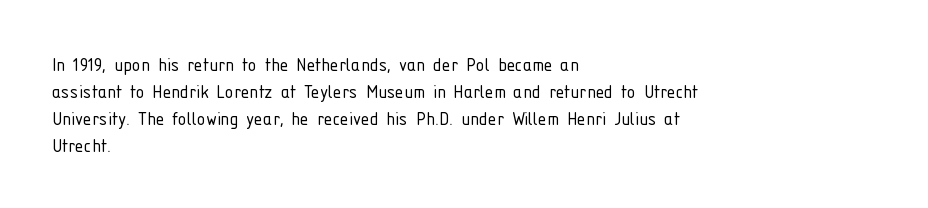
The image shows 22 px text type, upright; set left-aligned, line spacing 1.22x, normal letter spacing, not underlined.
